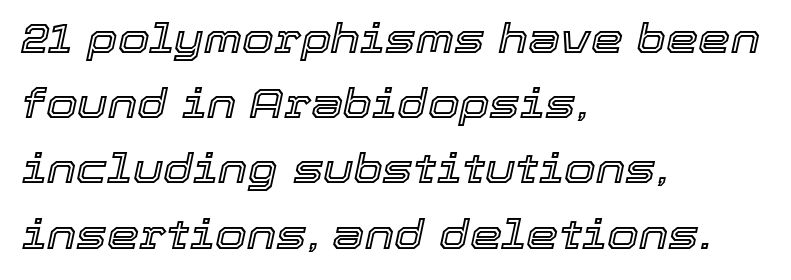
The image shows 41 px text type, italic (leaning right); set left-aligned, normal line spacing (1.59x), normal letter spacing, not underlined; a medium x-height.
